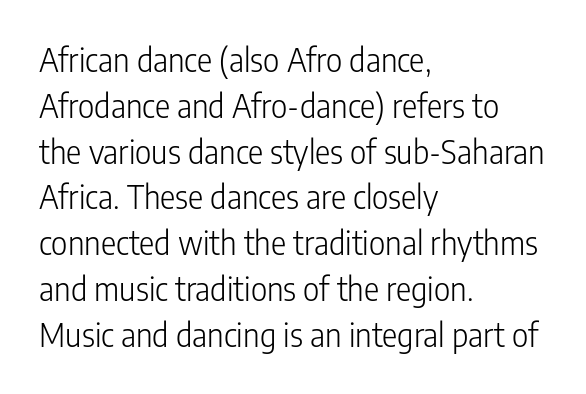
{"serif": "no", "italic": "no", "bold": "no", "weight": "light", "width": "condensed", "stroke_contrast": "low", "x_height": "medium", "monospaced": "no", "underline": "no", "align": "left", "line_spacing": "normal", "line_spacing_ratio": 1.43, "letter_spacing": "normal", "letter_spacing_em": 0.0, "glyph_px": 32}
